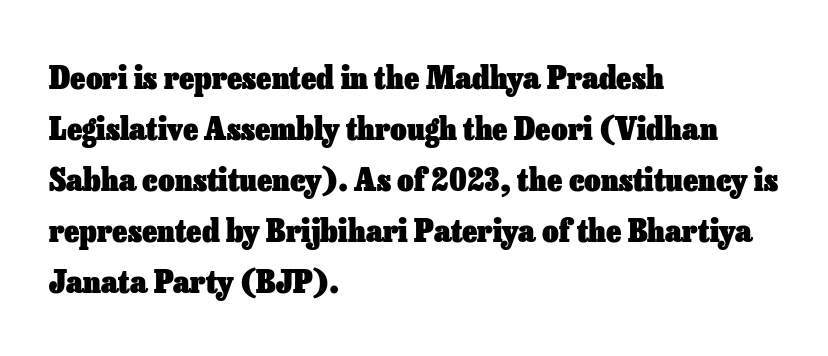
A roman cut, with each character standing at attention. The space beneath each line is pristine and unruled. Letter spacing: default. Quick note: interline space is typical. Think of a printed novel: that variable character pitch is what you see here. Heavy, bold letterforms.
